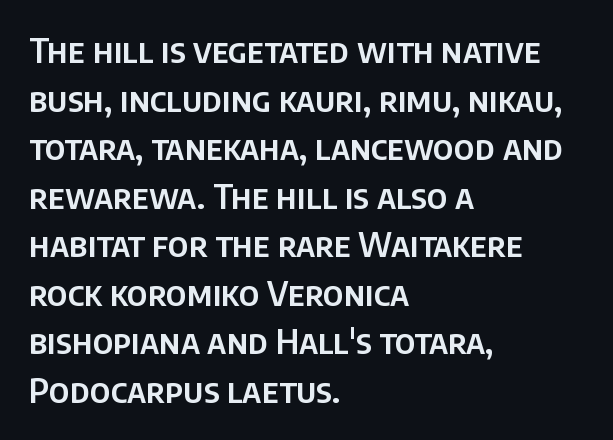
{"serif": "no", "italic": "no", "width": "normal", "stroke_contrast": "low", "x_height": "large", "monospaced": "no", "underline": "no", "align": "left", "line_spacing": "normal", "line_spacing_ratio": 1.47, "letter_spacing": "normal", "letter_spacing_em": 0.0, "glyph_px": 33}
